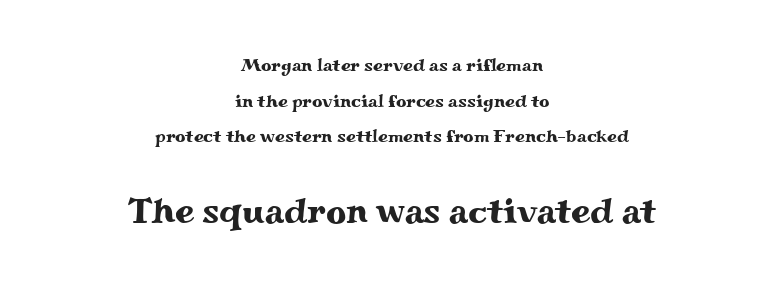
In CSS terms this would be text-align: center. The type is set solid horizontally, with unmodified tracking. These lines stand farther apart than default settings would place them. This is serif lettering, the kind often seen in printed books. Nope, not italic — everything's standing straight. The following chunk of copy outweighs the initial chunk in type size.
